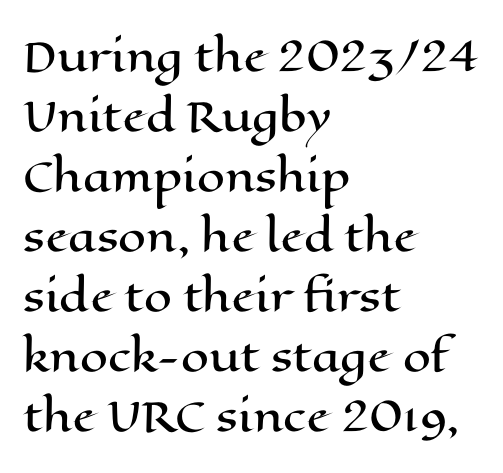
{"italic": "no", "width": "wide", "stroke_contrast": "high", "x_height": "medium", "monospaced": "no", "underline": "no", "align": "left", "line_spacing": "normal", "line_spacing_ratio": 1.5, "letter_spacing": "normal", "letter_spacing_em": 0.0, "glyph_px": 40}
